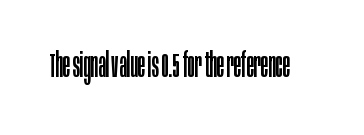
The image shows 34 px regular-weight, condensed sans-serif type, upright; set normal letter spacing, not underlined; low stroke contrast and a large x-height.
